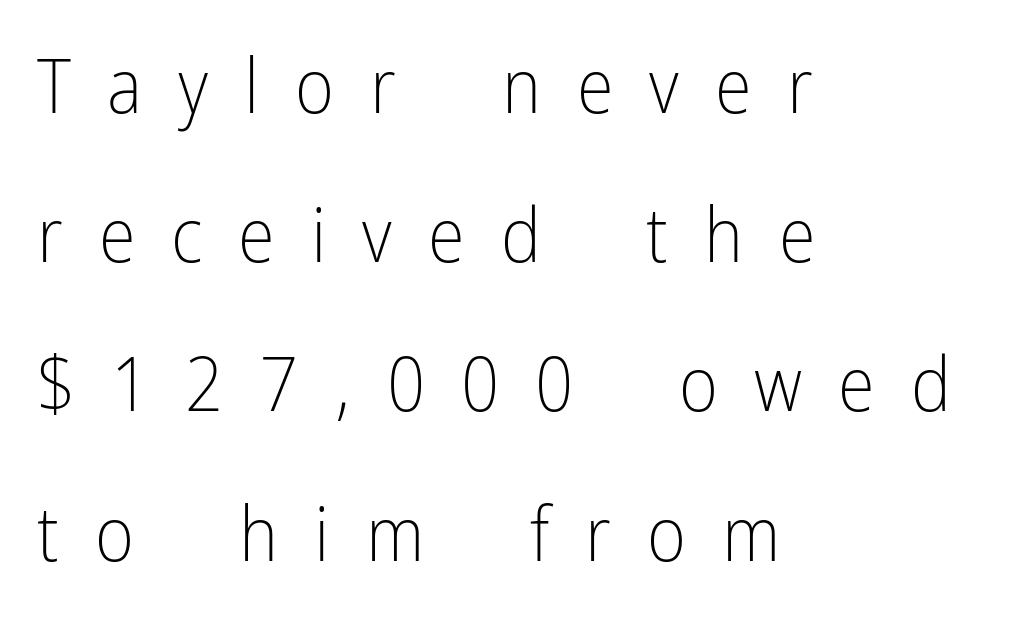
The font family rendered here belongs to the sans-serif group. The space between consecutive lines is lavish. Each row of text sits above clean, open space. Weight class: somewhere from thin through regular. Each letter keeps its own natural width here, so spacing adapts to shape.
